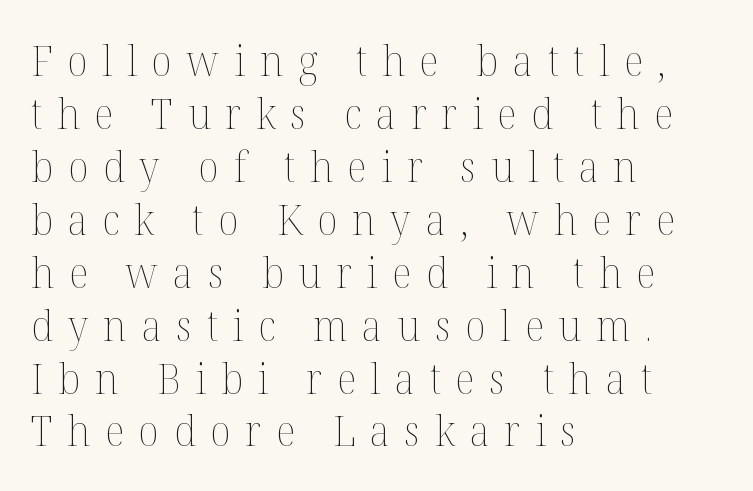
{"italic": "no", "bold": "no", "weight": "thin", "width": "normal", "stroke_contrast": "medium", "x_height": "medium", "monospaced": "no", "underline": "no", "align": "left", "line_spacing": "normal", "line_spacing_ratio": 1.26, "letter_spacing": "wide", "letter_spacing_em": 0.35, "glyph_px": 42}
